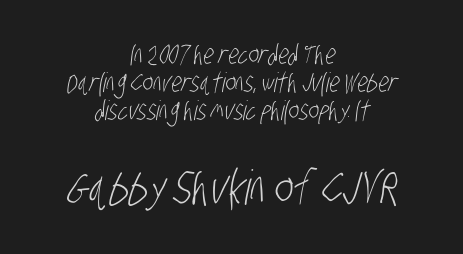
{"serif": "no", "bold": "no", "weight": "light", "width": "condensed", "stroke_contrast": "low", "x_height": "large", "monospaced": "no", "underline": "no", "align": "center", "line_spacing": "tight", "line_spacing_ratio": 1.04, "letter_spacing": "normal", "letter_spacing_em": 0.0, "larger_block": "second", "size_ratio": 1.78, "glyph_px": 48}
